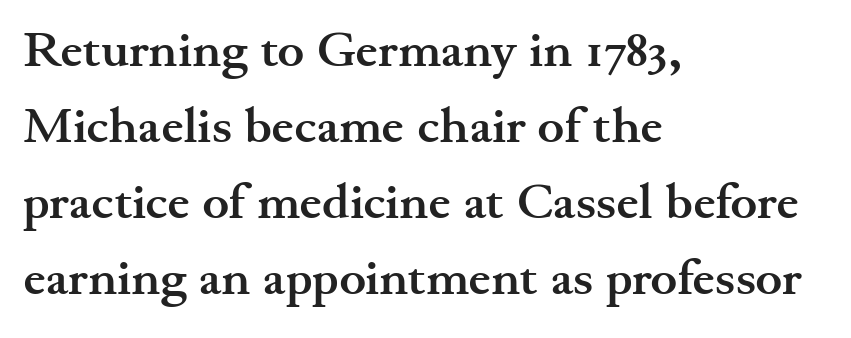
This rendering features lettering with no underline. Students, this is bold: see how much ink each stroke carries. Default kerning and tracking; the words read as compact shapes. Tall strokes in this sample are plumb rather than angled.
